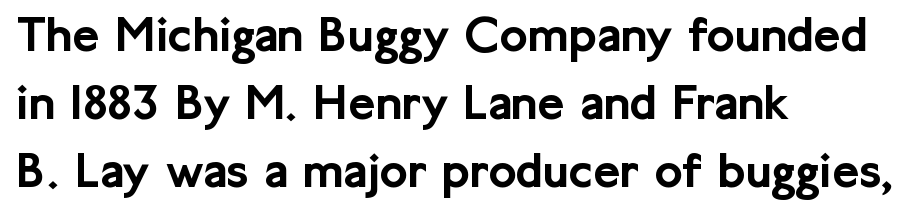
{"serif": "no", "italic": "no", "width": "normal", "stroke_contrast": "low", "x_height": "medium", "monospaced": "no", "underline": "no", "align": "left", "line_spacing": "normal", "line_spacing_ratio": 1.31, "letter_spacing": "normal", "letter_spacing_em": 0.0, "glyph_px": 52}
